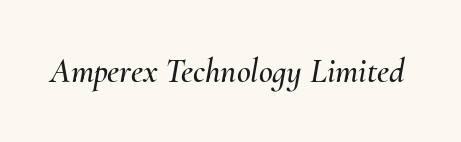
{"italic": "yes", "lean": "right", "slant_degrees": 10, "width": "normal", "stroke_contrast": "medium", "x_height": "small", "monospaced": "no", "underline": "no", "letter_spacing": "normal", "letter_spacing_em": 0.0, "glyph_px": 34}
